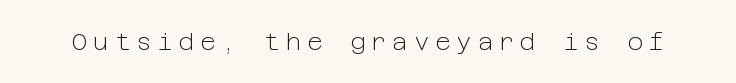
{"italic": "no", "bold": "no", "underline": "no", "letter_spacing": "wide", "letter_spacing_em": 0.24, "glyph_px": 24}
